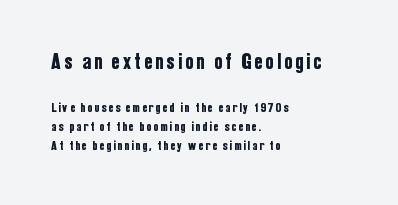
{"italic": "no", "underline": "no", "align": "left", "line_spacing": "normal", "line_spacing_ratio": 1.37, "larger_block": "first", "size_ratio": 1.64, "glyph_px": 23}
